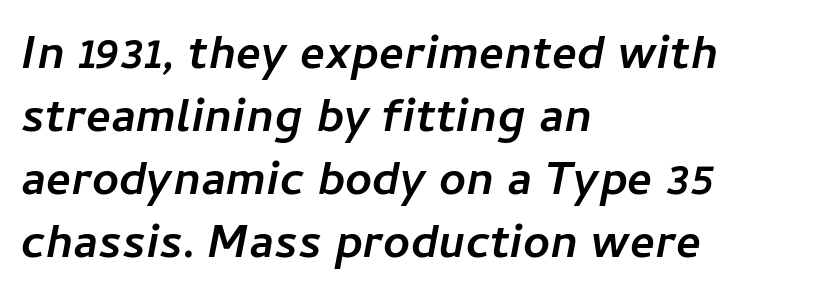
Q: Is the text bold? A: Yes.
Q: Is the text italic (slanted)? A: Yes, it leans right by about 11 degrees.
Q: Is the text underlined? A: No.
Q: How is the paragraph aligned? A: Left-aligned.
Q: Is the spacing between letters normal or unusually wide? A: Normal.
Q: Is the spacing between lines tight, normal or loose? A: Normal.
Q: Width (condensed, normal, or wide)? A: Normal.
Q: Stroke contrast? A: Low.
Q: x-height? A: Medium.
Q: Monospaced? A: No.
